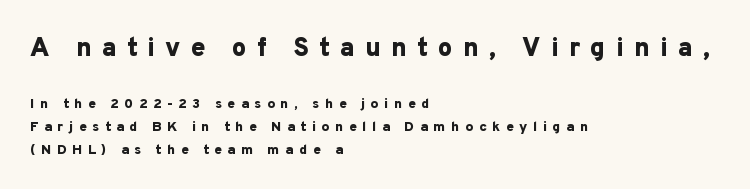
{"italic": "no", "bold": "yes", "underline": "no", "align": "left", "line_spacing": "normal", "line_spacing_ratio": 1.66, "letter_spacing": "wide", "letter_spacing_em": 0.39, "larger_block": "first", "size_ratio": 1.86, "glyph_px": 26}
